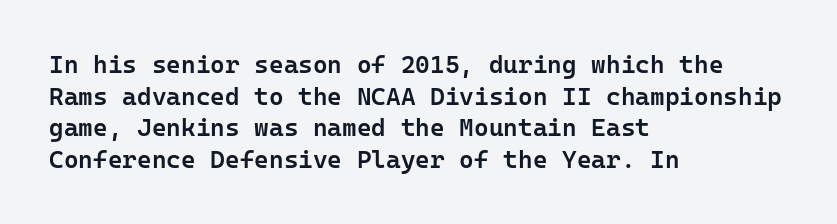
{"italic": "no", "bold": "semi", "underline": "no", "align": "left", "line_spacing": "normal", "line_spacing_ratio": 1.27, "letter_spacing": "normal", "letter_spacing_em": 0.0, "glyph_px": 25}
